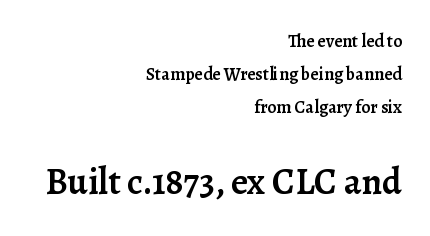
The image shows 37 px semibold serif type, upright; set right-aligned, line spacing 1.83x, normal letter spacing, not underlined; the second (bottom) block is 2.06x larger; low stroke contrast and a medium x-height.
